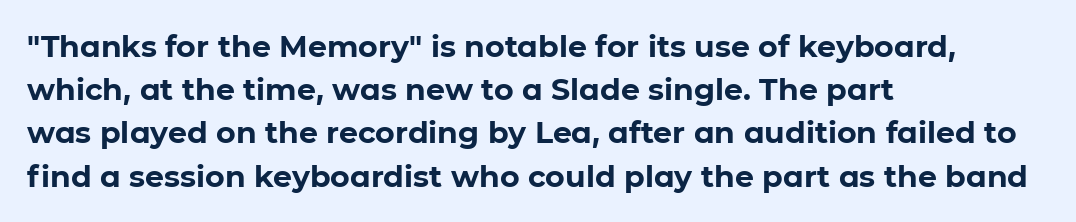
Q: Is the text bold? A: Yes.
Q: Is the text italic (slanted)? A: No, it is upright.
Q: Is the typeface a serif or a sans-serif typeface? A: Sans-serif.
Q: Is the text underlined? A: No.
Q: How is the paragraph aligned? A: Left-aligned.
Q: Is the spacing between letters normal or unusually wide? A: Normal.
Q: Is the spacing between lines tight, normal or loose? A: Normal.
Q: Width (condensed, normal, or wide)? A: Normal.
Q: Stroke contrast? A: Low.
Q: x-height? A: Medium.
Q: Monospaced? A: No.
